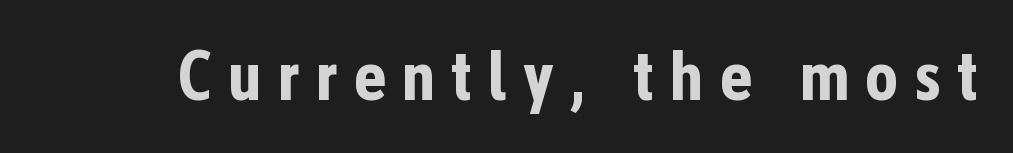
These lines are rendered in a variable-pitch font. This is heavy type, rendered in bold. Anything drawn beneath the words? Only blank space. The type is letterspaced generously, with wide tracking.
